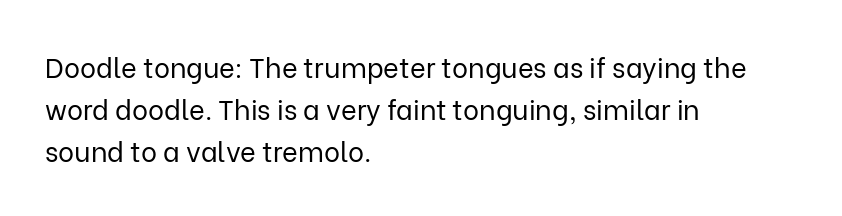
{"italic": "no", "bold": "no", "underline": "no", "align": "left", "line_spacing": "normal", "line_spacing_ratio": 1.56, "letter_spacing": "normal", "letter_spacing_em": 0.0, "glyph_px": 27}
